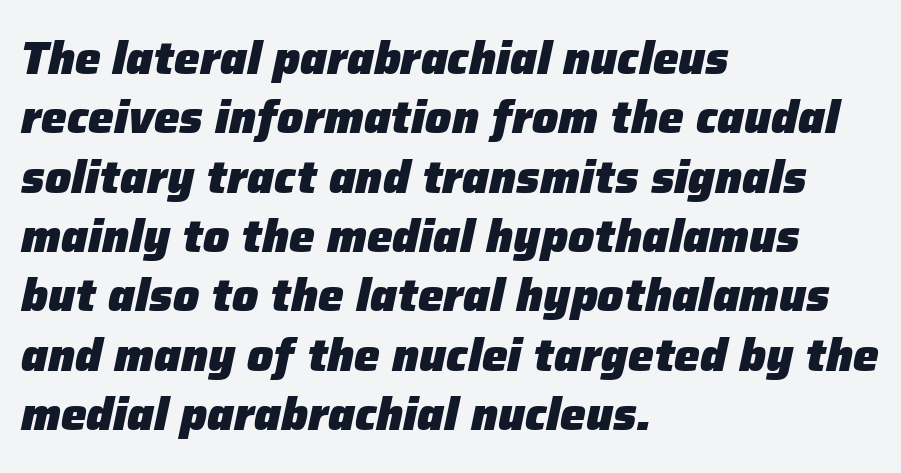
{"italic": "yes", "lean": "right", "slant_degrees": 12, "bold": "yes", "weight": "heavy", "width": "normal", "stroke_contrast": "low", "x_height": "medium", "monospaced": "no", "underline": "no", "align": "left", "line_spacing": "normal", "line_spacing_ratio": 1.29, "letter_spacing": "normal", "letter_spacing_em": 0.0, "glyph_px": 46}
